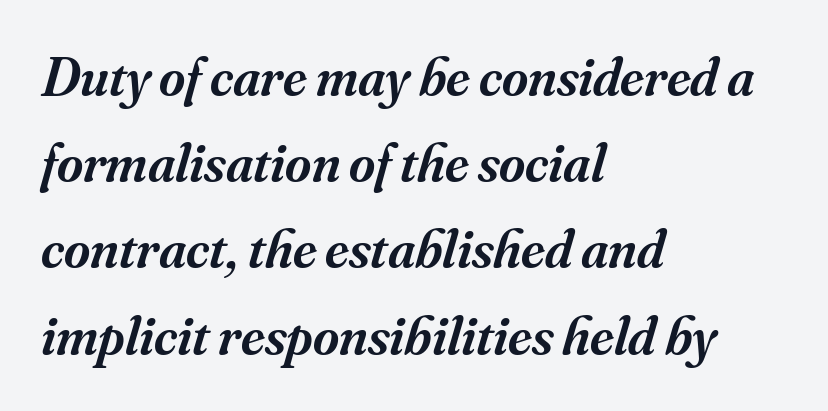
The image shows 56 px semibold serif type, italic (leaning right); set left-aligned, normal line spacing (1.54x), normal letter spacing, not underlined; medium stroke contrast and a small x-height.
